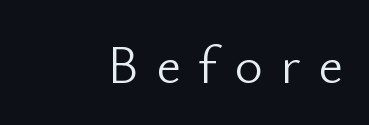
Is there any slant? The stems are plumb. Each line ends at the same right margin while the left side varies. The type family on display is of the sans-serif kind. Check the space under the baseline: it is left empty.
